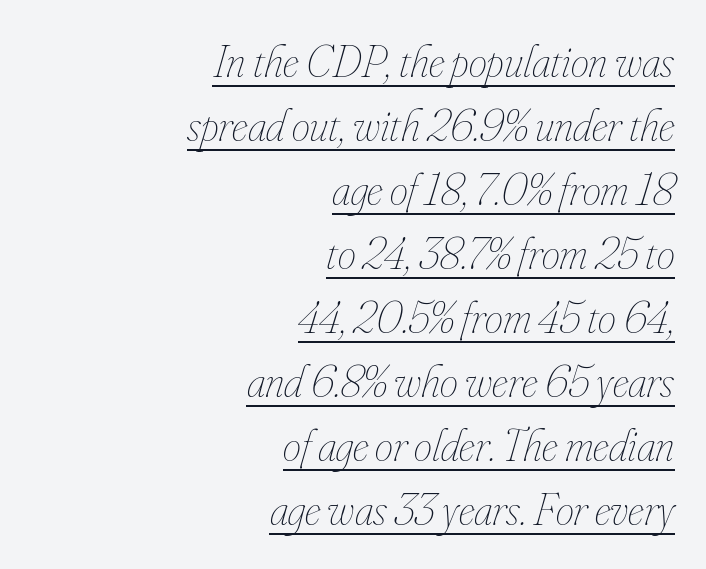
The image shows 46 px thin, condensed type, italic (leaning right); set right-aligned, normal line spacing (1.39x), normal letter spacing, underlined; low stroke contrast and a small x-height.
